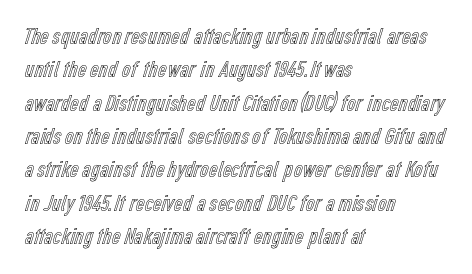
The image shows 24 px text type; set left-aligned, normal line spacing (1.39x), normal letter spacing, not underlined.
